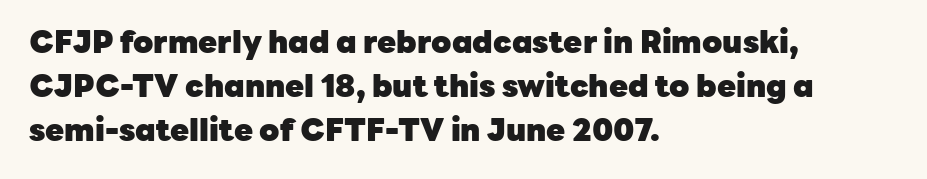
Q: Is the text bold? A: Yes.
Q: Is the text italic (slanted)? A: No, it is upright.
Q: Is the typeface a serif or a sans-serif typeface? A: Sans-serif.
Q: Is the text underlined? A: No.
Q: How is the paragraph aligned? A: Left-aligned.
Q: Is the spacing between letters normal or unusually wide? A: Normal.
Q: Is the spacing between lines tight, normal or loose? A: Normal.
Q: Width (condensed, normal, or wide)? A: Normal.
Q: Stroke contrast? A: Low.
Q: x-height? A: Medium.
Q: Monospaced? A: No.
